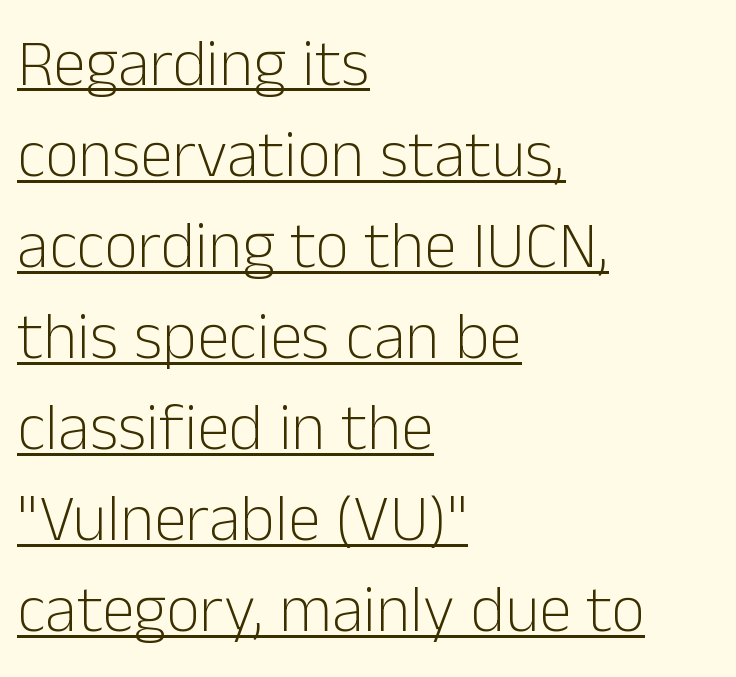
The image shows 66 px light sans-serif type, upright; set left-aligned, normal line spacing (1.38x), normal letter spacing, underlined; low stroke contrast and a medium x-height.
